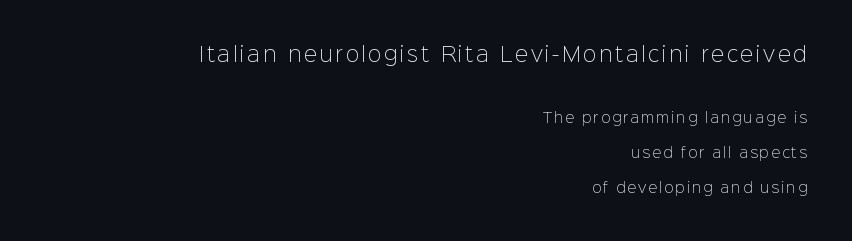
Q: Is the text bold? A: No.
Q: Is the text italic (slanted)? A: No, it is upright.
Q: Is the text underlined? A: No.
Q: How is the paragraph aligned? A: Right-aligned.
Q: Is the spacing between lines tight, normal or loose? A: Loose.
Q: Which block of text is set in a larger size, the first (top) or the second (bottom)? A: The first (top) one.
